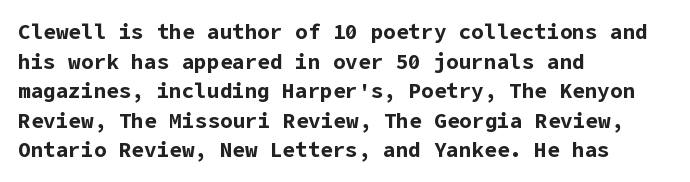
The vertical gap from one line to the next is medium. Beneath every word, the page is bare. Nothing unusual about the tracking: characters are spaced as the font intends. Its strokes are broad and dark, the hallmark of bold type. This sample uses an upright cut, with every glyph sitting square on the baseline. If you drew a ruler down the left edge, every line would touch it.
